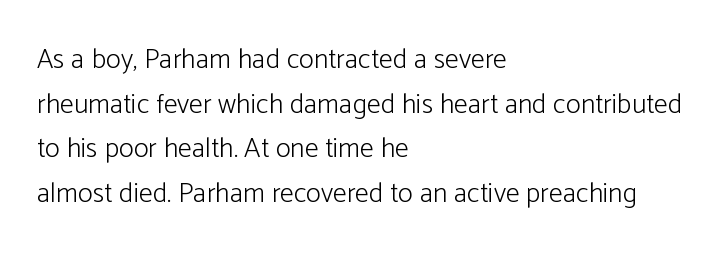
{"serif": "no", "italic": "no", "bold": "no", "weight": "light", "width": "normal", "stroke_contrast": "low", "x_height": "medium", "monospaced": "no", "underline": "no", "align": "left", "line_spacing": "normal", "line_spacing_ratio": 1.59, "letter_spacing": "normal", "letter_spacing_em": 0.0, "glyph_px": 28}
